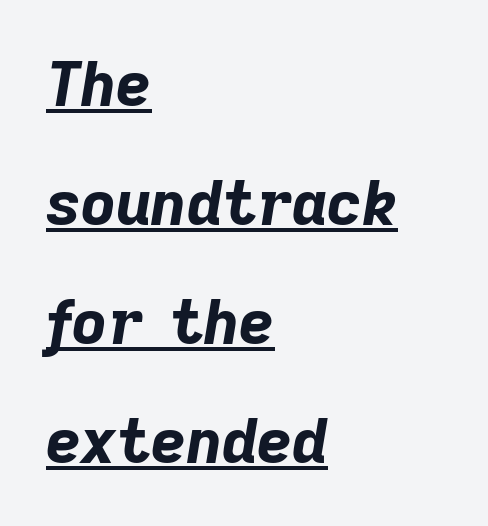
The letters sit at their default tracking, neither squeezed nor spread. The specimen reads as italic at a glance. Typographic density is high because the face is bold. If you measured baseline to baseline, you'd find a long distance. Each line starts at the same left margin while the right side varies. The string is rendered with underlining switched on.
